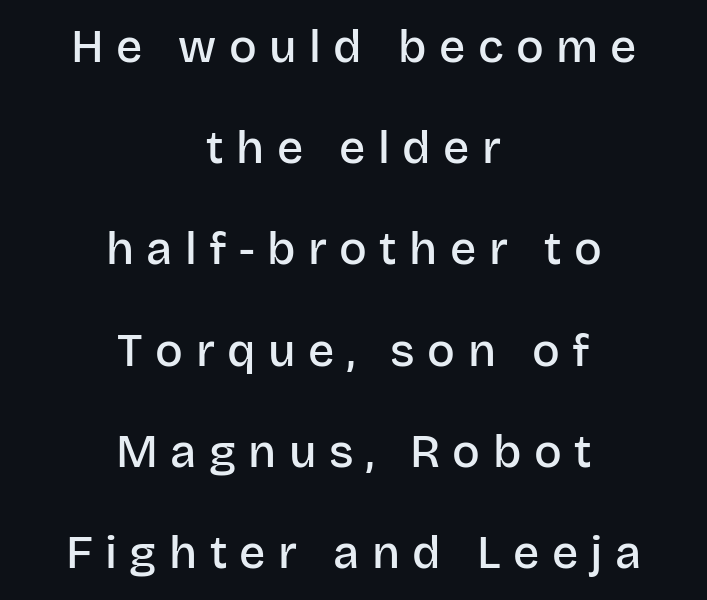
The image shows 46 px semibold sans-serif type, upright; set centered, loose line spacing (2.2x), unusually wide letter spacing (+0.27 em), not underlined; low stroke contrast and a large x-height.
